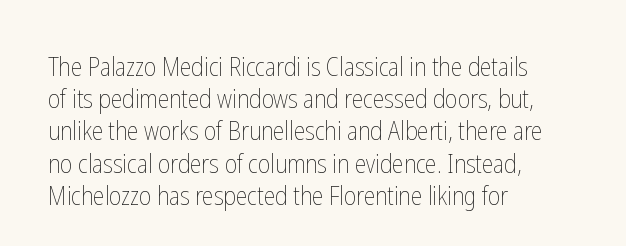
No letter is thick-stroked: the sample isn't bold. The lettering stays uniformly vertical, giving the passage a roman look. This sample uses plain, unmodified letter spacing. These lines stack with their left ends in a neat column. The gap between lines stays unmarked.
